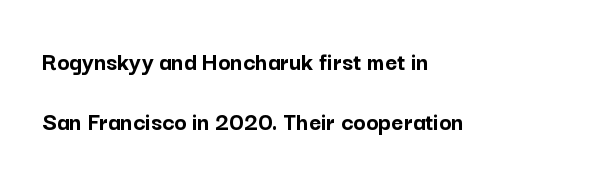
Q: Is the text bold? A: Yes.
Q: Is the text italic (slanted)? A: No, it is upright.
Q: Is the text underlined? A: No.
Q: How is the paragraph aligned? A: Left-aligned.
Q: Is the spacing between letters normal or unusually wide? A: Normal.
Q: Is the spacing between lines tight, normal or loose? A: Loose.
